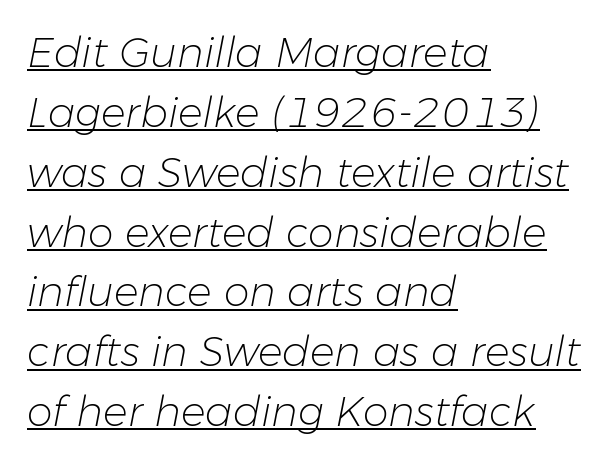
The image shows 41 px light type, italic (leaning right); set left-aligned, normal line spacing (1.46x), normal letter spacing, underlined; low stroke contrast and a medium x-height.
